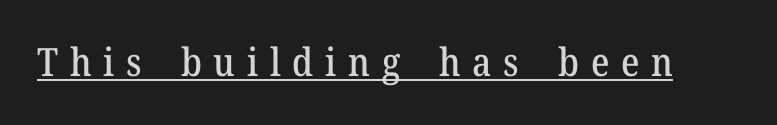
A baseline rule has been typeset under these characters. Each letter keeps its own natural width here, so spacing adapts to shape. The face used here is rendered with a markedly widened letterfit. The typography opts for an upright posture over an oblique one. Yep, those are serifs on the letters.
